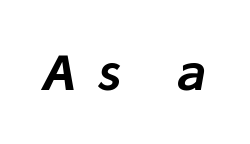
{"italic": "yes", "lean": "right", "slant_degrees": 10, "width": "normal", "stroke_contrast": "low", "x_height": "medium", "monospaced": "no", "underline": "no", "letter_spacing": "wide", "letter_spacing_em": 0.46, "glyph_px": 48}
